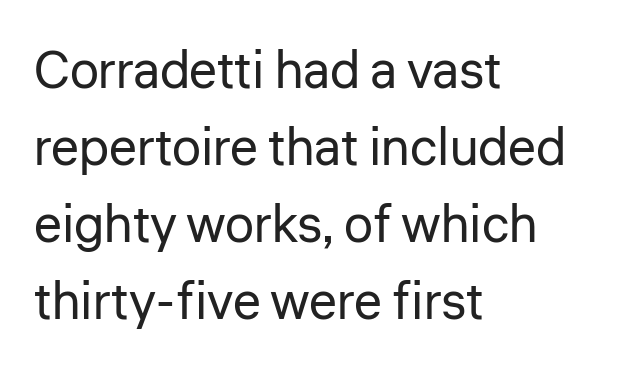
Q: Is the text bold? A: No.
Q: Is the text italic (slanted)? A: No, it is upright.
Q: Is the typeface a serif or a sans-serif typeface? A: Sans-serif.
Q: Is the text underlined? A: No.
Q: How is the paragraph aligned? A: Left-aligned.
Q: Is the spacing between letters normal or unusually wide? A: Normal.
Q: Is the spacing between lines tight, normal or loose? A: Normal.
Q: Width (condensed, normal, or wide)? A: Normal.
Q: Stroke contrast? A: Low.
Q: x-height? A: Medium.
Q: Monospaced? A: No.
